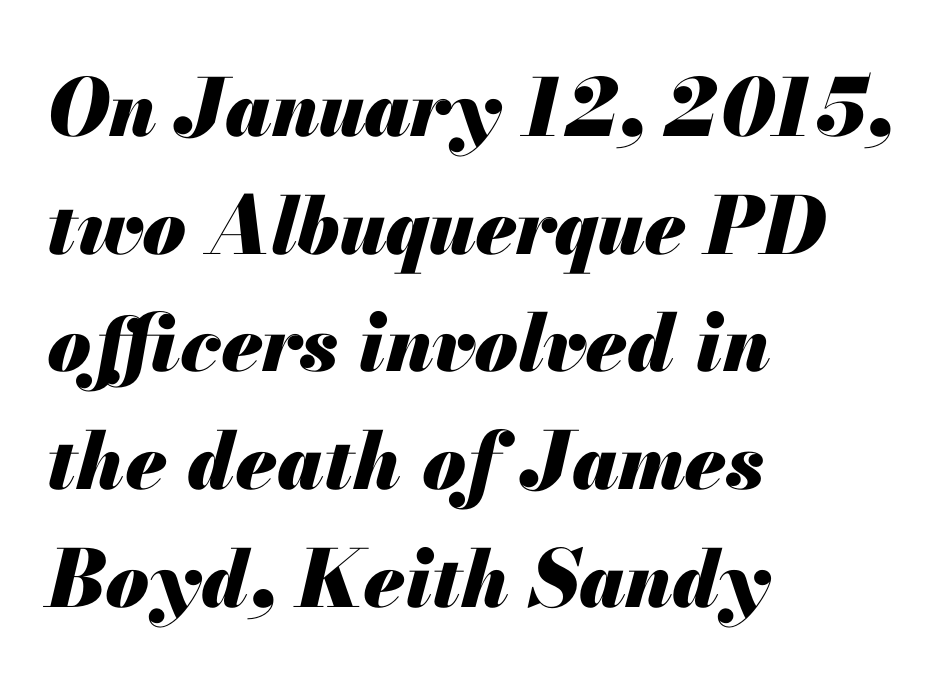
{"italic": "yes", "lean": "right", "slant_degrees": 13, "bold": "yes", "weight": "heavy", "width": "normal", "stroke_contrast": "medium", "x_height": "small", "monospaced": "no", "underline": "no", "align": "left", "line_spacing": "normal", "line_spacing_ratio": 1.49, "letter_spacing": "normal", "letter_spacing_em": 0.0, "glyph_px": 79}
